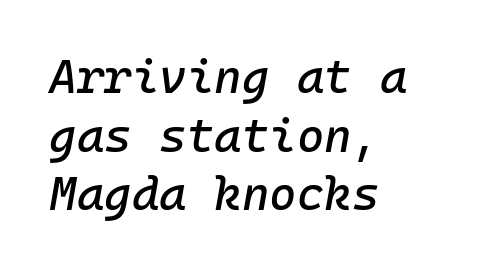
{"italic": "yes", "lean": "right", "slant_degrees": 10, "width": "normal", "stroke_contrast": "low", "x_height": "medium", "underline": "no", "align": "left", "line_spacing": "normal", "line_spacing_ratio": 1.25, "letter_spacing": "normal", "letter_spacing_em": 0.0, "glyph_px": 47}
